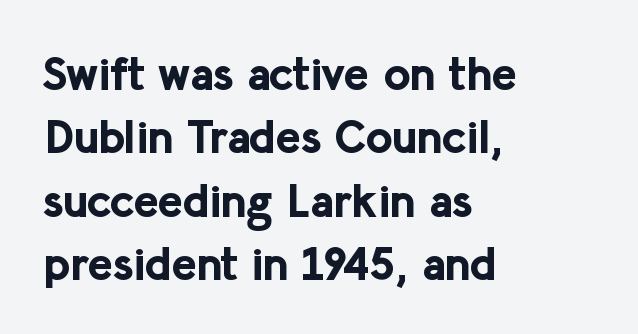
{"serif": "no", "italic": "no", "bold": "yes", "weight": "bold", "width": "normal", "stroke_contrast": "low", "x_height": "medium", "monospaced": "no", "underline": "no", "align": "left", "line_spacing": "normal", "line_spacing_ratio": 1.35, "letter_spacing": "normal", "letter_spacing_em": 0.0, "glyph_px": 47}
